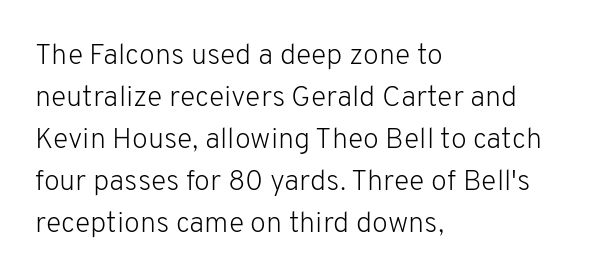
The characters are drawn with everyday or finer stroke widths. Proportional: the letters do not fall into vertical columns. The font family rendered here belongs to the sans-serif group. Quick note: interline space is typical. The setting favours the left margin, as ordinary paragraphs usually do. The lettering stays uniformly vertical, giving the passage a roman look.
